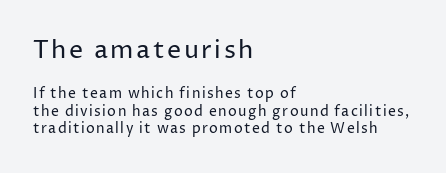
The image shows 25 px text type, upright; set left-aligned, normal line spacing (1.25x), not underlined; the first (top) block is 1.79x larger.
